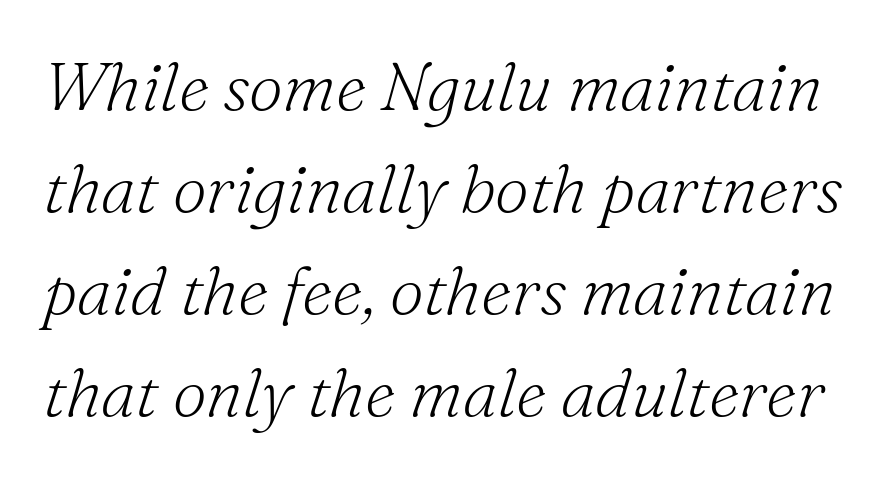
Honestly, the letter spacing is just normal — you wouldn't notice it. Each letter keeps its own natural width here, so spacing adapts to shape. A bare baseline throughout the passage. Stroke thickness stays within the range of a standard reading face or lighter.
